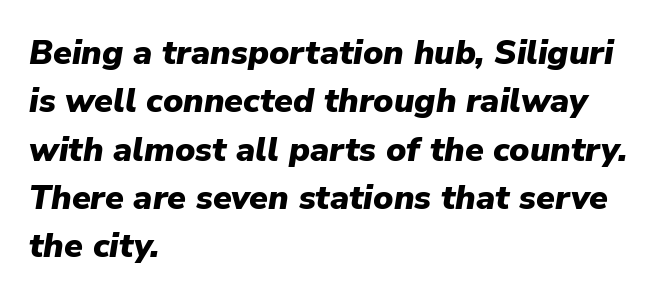
The image shows 34 px heavy type, italic (leaning right); set left-aligned, normal line spacing (1.42x), normal letter spacing, not underlined; low stroke contrast and a medium x-height.
